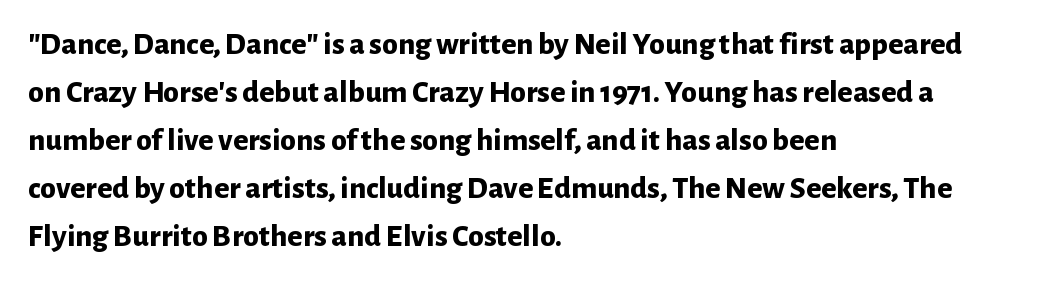
It's the straight-up-and-down kind of type. Tracking value appears to be zero — textbook default spacing. Regarding leading, the lines here are spaced in the standard way. The string is rendered with underlining switched off.
